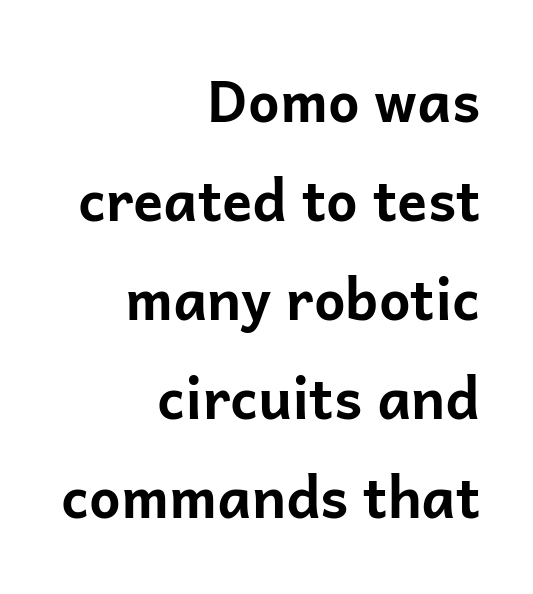
Plenty of ink on the page — the face is bold. Does the lettering tilt? It doesn't — this is upright. Are there feet on the stems? There aren't — it's a sans. Here the glyphs are tracked normally, forming tight word shapes.
